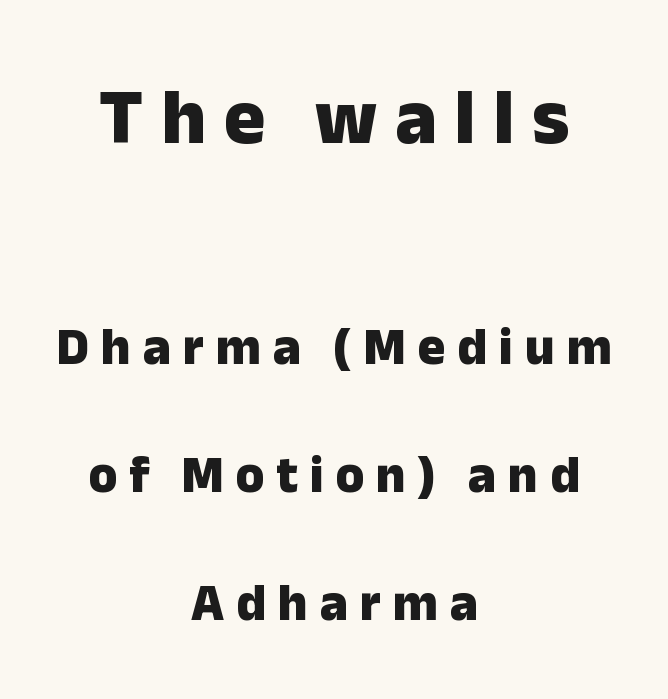
{"serif": "no", "italic": "no", "bold": "yes", "weight": "heavy", "width": "normal", "stroke_contrast": "low", "x_height": "medium", "monospaced": "no", "underline": "no", "align": "center", "line_spacing": "loose", "line_spacing_ratio": 2.46, "letter_spacing": "wide", "letter_spacing_em": 0.23, "larger_block": "first", "size_ratio": 1.5, "glyph_px": 78}
